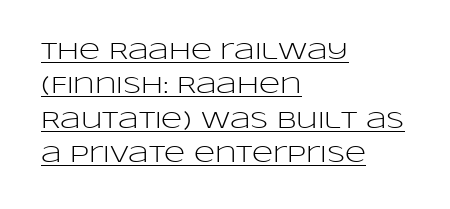
The image shows 23 px text type, upright; set left-aligned, normal line spacing (1.5x), normal letter spacing, underlined.
